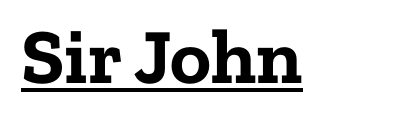
The image shows 78 px bold serif type, upright; set left-aligned, normal letter spacing, underlined; low stroke contrast and a medium x-height.
